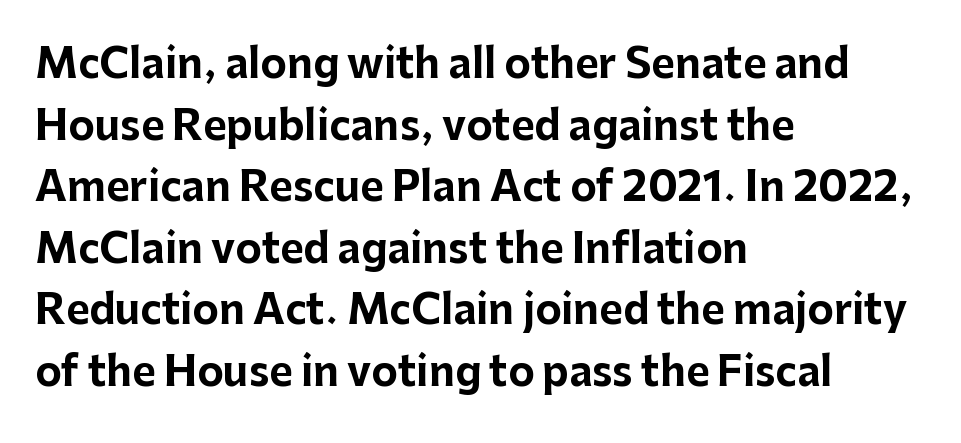
The passage shown has conventional tracking throughout. As a designer I'd log this as weight 700, bold. Type without underlining. Notice how the passage keeps a crisp vertical edge on the left only.
